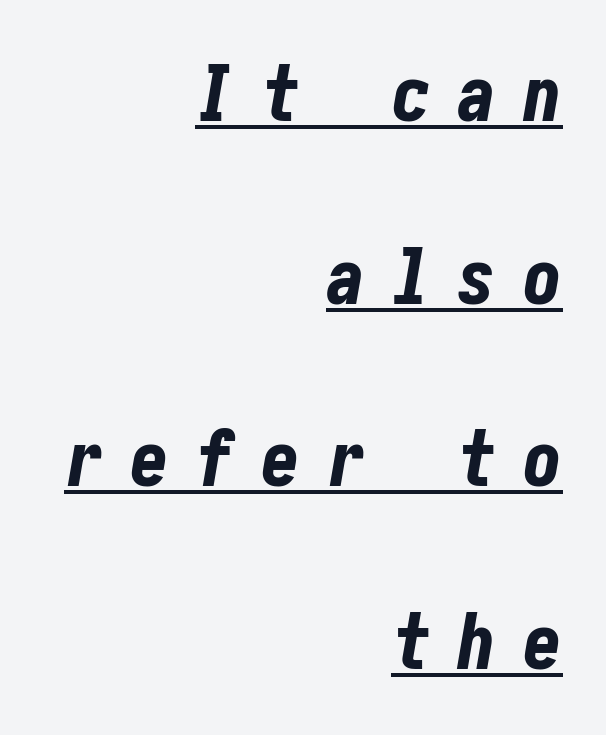
Q: Is the text bold? A: Yes.
Q: Is the text italic (slanted)? A: Yes, it leans right by about 10 degrees.
Q: Is the text underlined? A: Yes.
Q: How is the paragraph aligned? A: Right-aligned.
Q: Is the spacing between letters normal or unusually wide? A: Unusually wide.
Q: Is the spacing between lines tight, normal or loose? A: Loose.
Q: Width (condensed, normal, or wide)? A: Condensed.
Q: Stroke contrast? A: Low.
Q: x-height? A: Medium.
